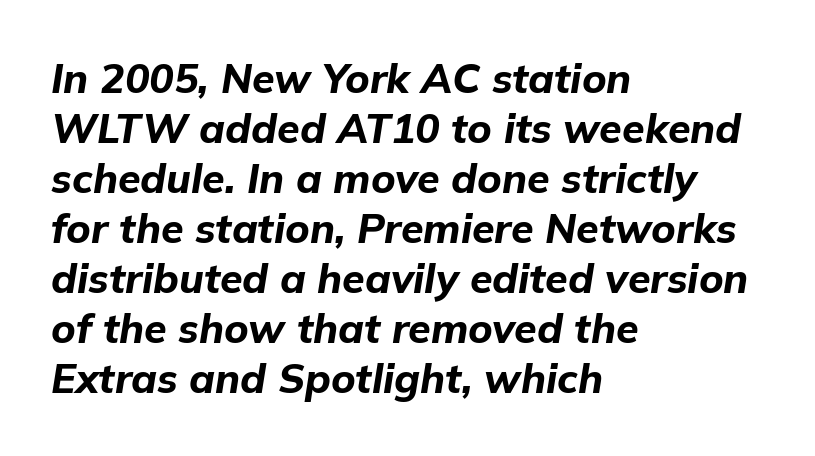
The image shows 41 px bold type, italic (leaning right); set left-aligned, line spacing 1.22x, normal letter spacing, not underlined; low stroke contrast and a medium x-height.
